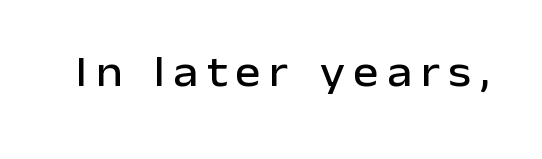
The image shows 43 px sans-serif type, upright; set unusually wide letter spacing (+0.2 em), not underlined; low stroke contrast and a medium x-height.
